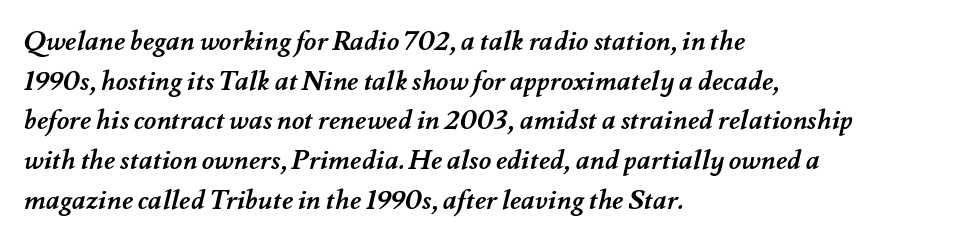
{"bold": "yes", "underline": "no", "align": "left", "line_spacing": "normal", "line_spacing_ratio": 1.47, "letter_spacing": "normal", "letter_spacing_em": 0.0, "glyph_px": 27}
